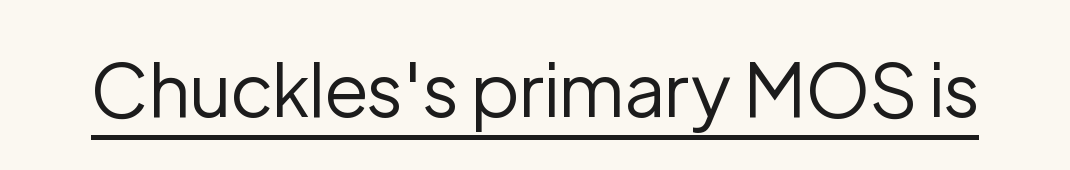
The image shows 75 px regular-weight sans-serif type, upright; set normal letter spacing, underlined; low stroke contrast and a medium x-height.
